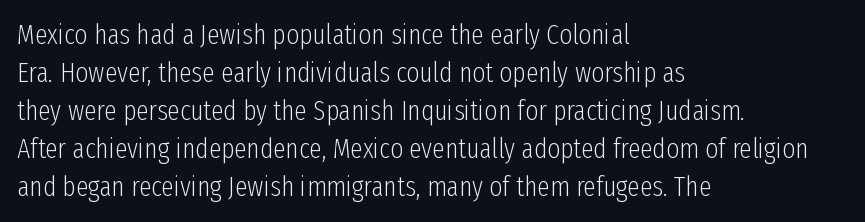
The image shows 28 px light, condensed sans-serif type, upright; set left-aligned, normal line spacing (1.36x), normal letter spacing, not underlined; low stroke contrast and a medium x-height.
